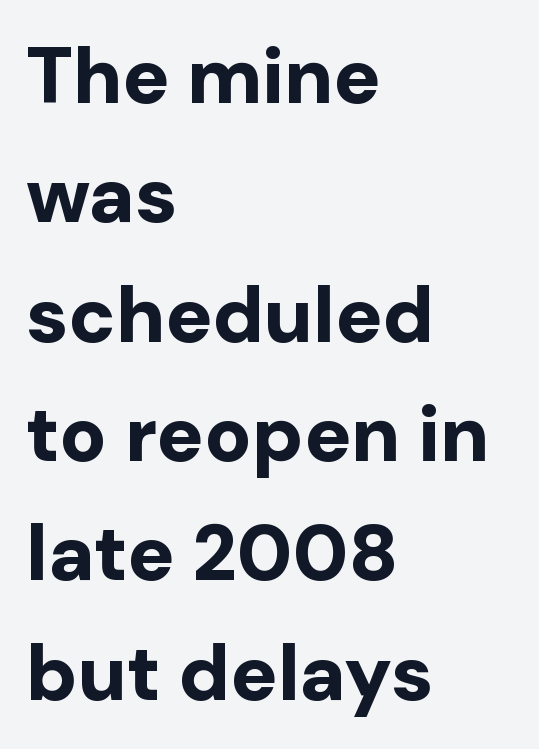
Q: Is the text bold? A: Yes.
Q: Is the text italic (slanted)? A: No, it is upright.
Q: Is the typeface a serif or a sans-serif typeface? A: Sans-serif.
Q: Is the text underlined? A: No.
Q: How is the paragraph aligned? A: Left-aligned.
Q: Is the spacing between letters normal or unusually wide? A: Normal.
Q: Is the spacing between lines tight, normal or loose? A: Normal.
Q: Width (condensed, normal, or wide)? A: Normal.
Q: Stroke contrast? A: Low.
Q: x-height? A: Medium.
Q: Monospaced? A: No.
